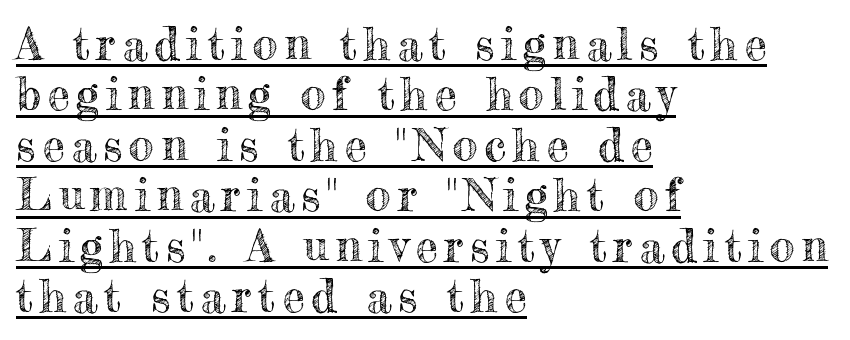
This sample has the flowing, uneven cadence of proportional lettering. Successive baselines arrive quickly, one right under another. The letters stand upright; this is a roman face. Beneath each row of characters lies a ruled line. Layout note: lines flush left.
